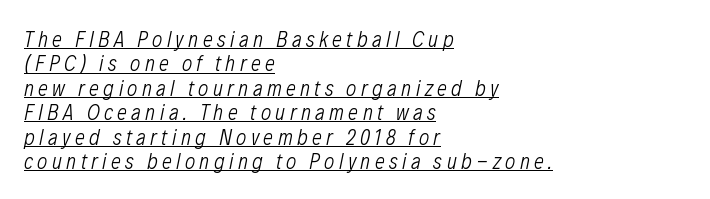
Q: Is the text bold? A: No.
Q: Is the text italic (slanted)? A: Yes, it leans right by about 12 degrees.
Q: Is the text underlined? A: Yes.
Q: How is the paragraph aligned? A: Left-aligned.
Q: Is the spacing between letters normal or unusually wide? A: Unusually wide.
Q: Is the spacing between lines tight, normal or loose? A: Tight.
